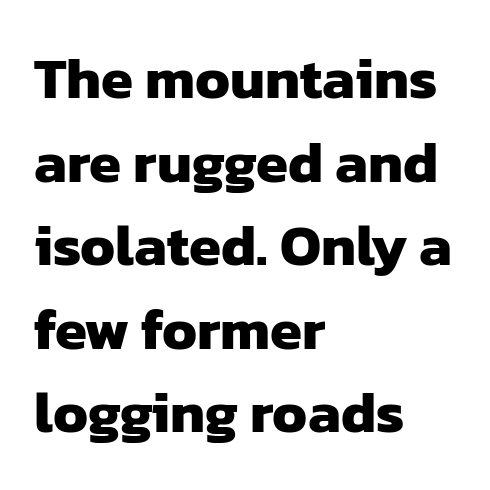
The image shows 58 px heavy sans-serif type; set left-aligned, normal line spacing (1.44x), normal letter spacing, not underlined; low stroke contrast and a medium x-height.
